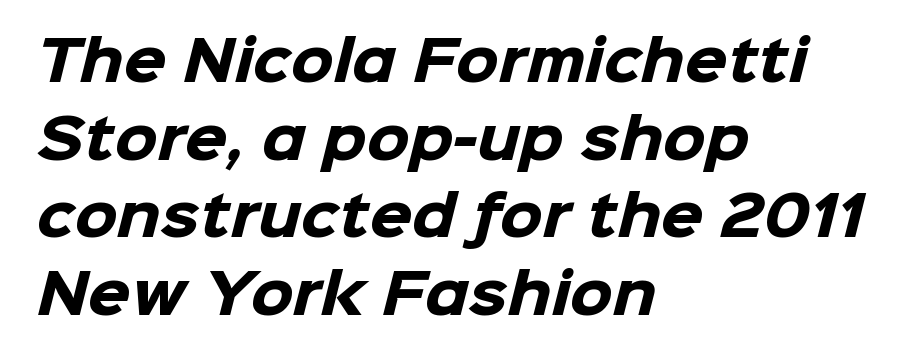
Q: Is the text bold? A: Yes.
Q: Is the typeface a serif or a sans-serif typeface? A: Sans-serif.
Q: Is the text underlined? A: No.
Q: How is the paragraph aligned? A: Left-aligned.
Q: Is the spacing between letters normal or unusually wide? A: Normal.
Q: Is the spacing between lines tight, normal or loose? A: Normal.
Q: Width (condensed, normal, or wide)? A: Normal.
Q: Stroke contrast? A: Low.
Q: x-height? A: Medium.
Q: Monospaced? A: No.
